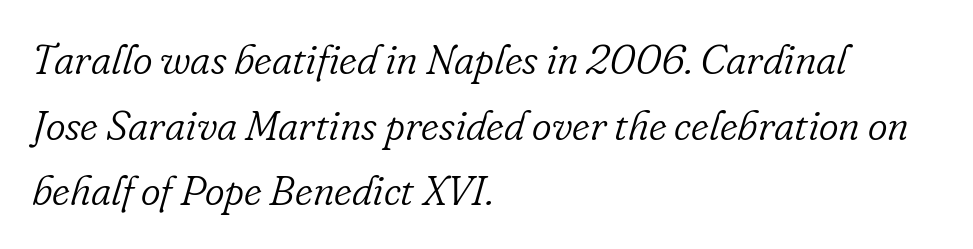
The image shows 42 px light serif type, italic (leaning right); set left-aligned, normal line spacing (1.56x), normal letter spacing, not underlined; low stroke contrast and a small x-height.
